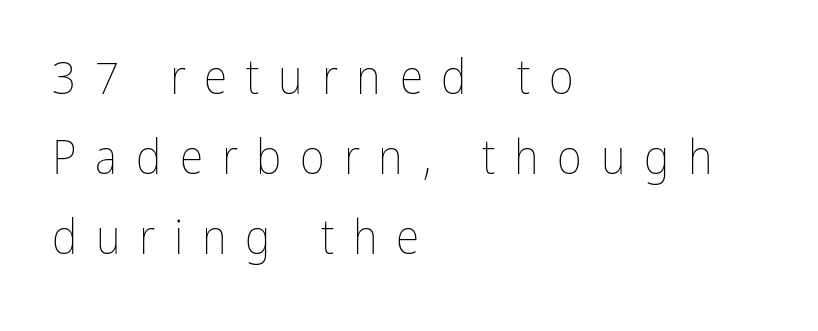
The image shows 48 px thin, condensed type, upright; set left-aligned, normal line spacing (1.67x), unusually wide letter spacing (+0.39 em), not underlined; low stroke contrast and a medium x-height.
